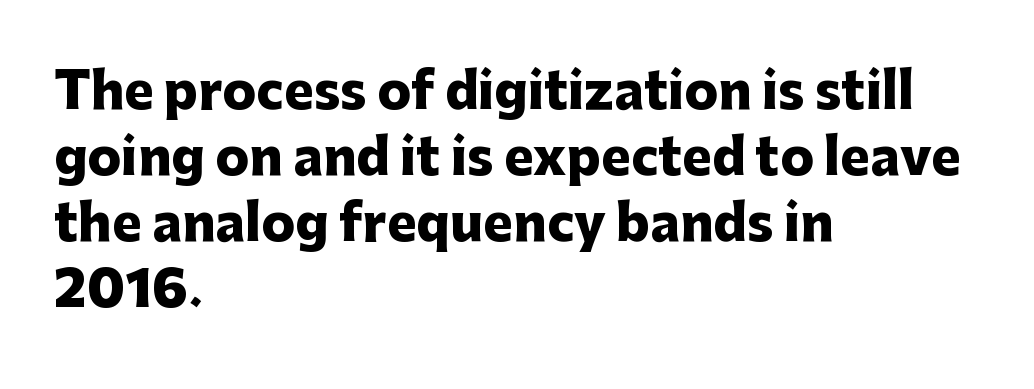
The image shows 50 px heavy sans-serif type, upright; set left-aligned, normal line spacing (1.32x), normal letter spacing, not underlined; low stroke contrast and a medium x-height.
